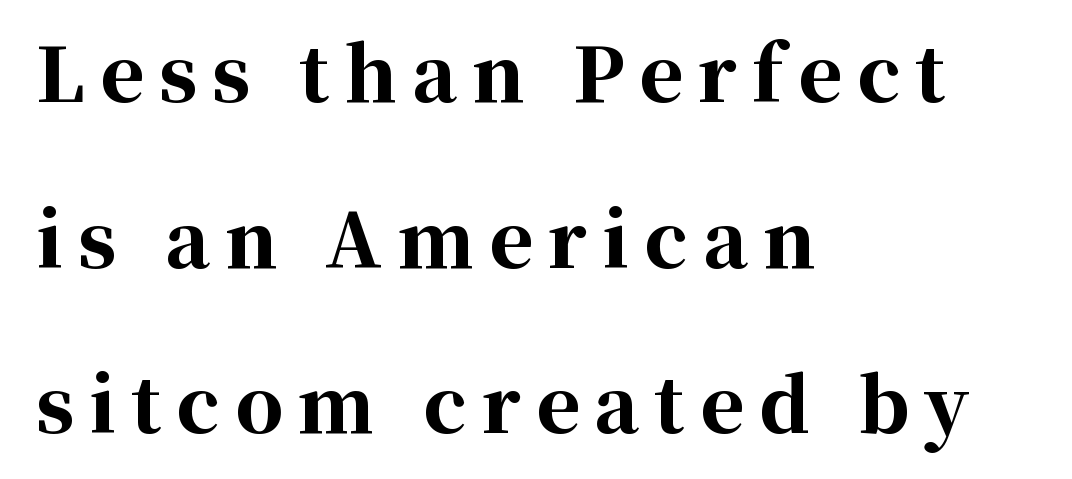
Clear beneath every line of the passage. Tall strokes in this sample are plumb rather than angled. Quick note: interline space is abundant. You'd pick this weight for a headline — it's a proper bold.
